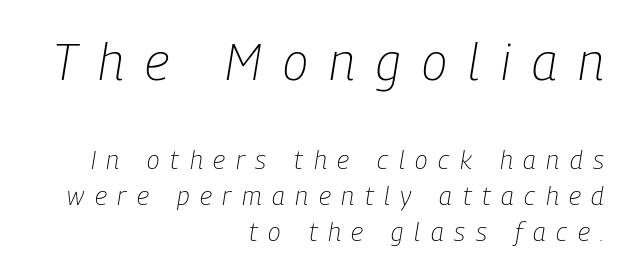
Caption: face not bold, strokes unweighted. Caption: upper text group enlarged, lower text group reduced. Leading: standard. An italicized treatment has been applied to the whole sample. The space directly below the letters is spotless. A typesetter would call this proportional, since set widths differ per character.
